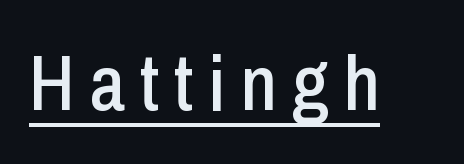
What decoration does the sample have? An underline. Nope, not italic — everything's standing straight. The passage shown is typeset with a sans-serif family. The face used here is proportionally spaced, like ordinary book or web type.
